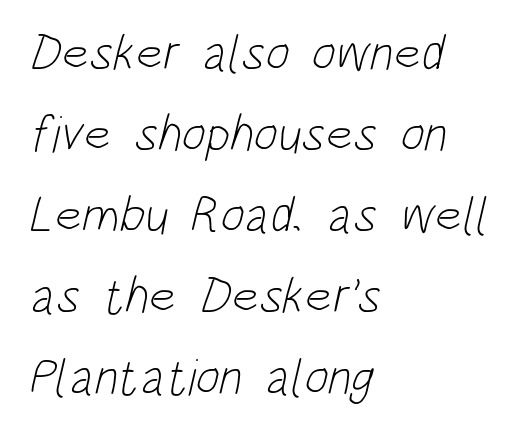
{"serif": "no", "bold": "no", "weight": "light", "width": "condensed", "stroke_contrast": "low", "x_height": "large", "monospaced": "no", "underline": "no", "align": "left", "line_spacing": "normal", "line_spacing_ratio": 1.59, "letter_spacing": "normal", "letter_spacing_em": 0.0, "glyph_px": 51}
